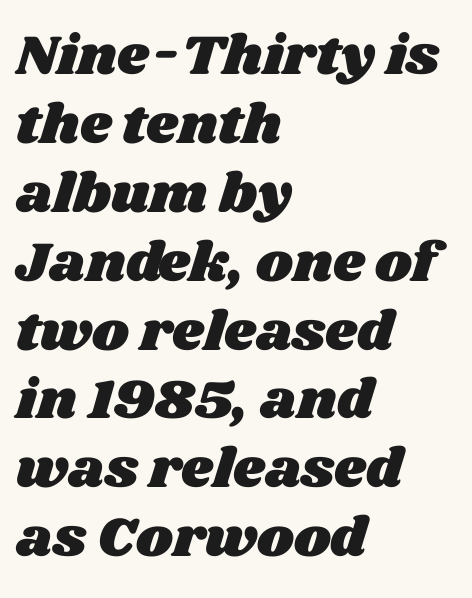
Q: Is the text underlined? A: No.
Q: How is the paragraph aligned? A: Left-aligned.
Q: Is the spacing between letters normal or unusually wide? A: Normal.
Q: Width (condensed, normal, or wide)? A: Wide.
Q: Stroke contrast? A: Medium.
Q: x-height? A: Large.
Q: Monospaced? A: No.
